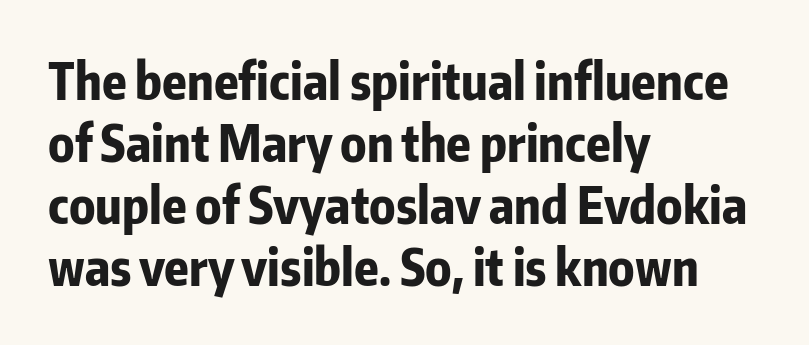
{"serif": "no", "italic": "no", "bold": "yes", "weight": "bold", "width": "condensed", "stroke_contrast": "low", "x_height": "medium", "monospaced": "no", "underline": "no", "align": "left", "line_spacing_ratio": 1.24, "letter_spacing": "normal", "letter_spacing_em": 0.0, "glyph_px": 50}
